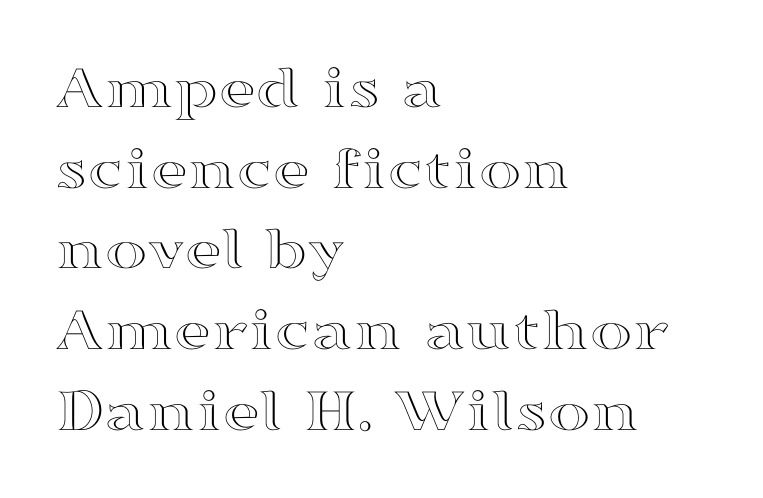
Leading: standard. The specimen omits any rule beneath the text block's lines. Posture: vertical. Caption: multi-line text, flush left, ragged right. Here the glyphs are tracked normally, forming tight word shapes.
